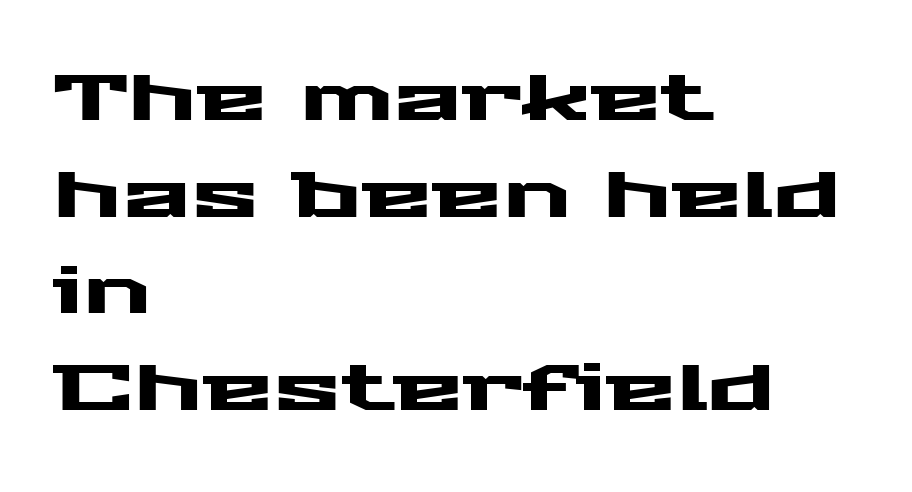
Q: Is the text italic (slanted)? A: No, it is upright.
Q: Is the typeface a serif or a sans-serif typeface? A: Sans-serif.
Q: Is the text underlined? A: No.
Q: How is the paragraph aligned? A: Left-aligned.
Q: Is the spacing between letters normal or unusually wide? A: Normal.
Q: Is the spacing between lines tight, normal or loose? A: Normal.
Q: Width (condensed, normal, or wide)? A: Wide.
Q: Stroke contrast? A: Medium.
Q: x-height? A: Medium.
Q: Monospaced? A: No.
